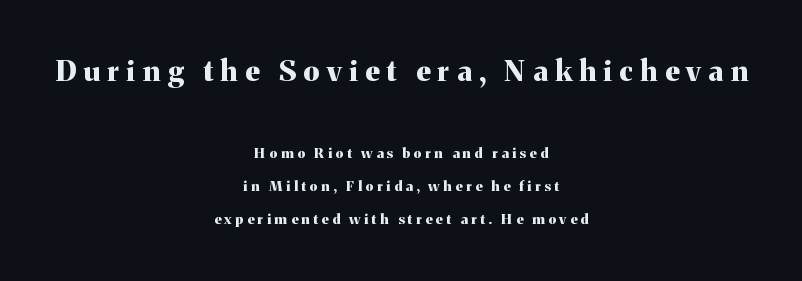
Q: Is the text bold? A: Yes.
Q: Is the text italic (slanted)? A: No, it is upright.
Q: Is the typeface a serif or a sans-serif typeface? A: Serif.
Q: Is the text underlined? A: No.
Q: How is the paragraph aligned? A: Centered.
Q: Is the spacing between letters normal or unusually wide? A: Unusually wide.
Q: Is the spacing between lines tight, normal or loose? A: Loose.
Q: Which block of text is set in a larger size, the first (top) or the second (bottom)? A: The first (top) one.
Q: Width (condensed, normal, or wide)? A: Normal.
Q: Stroke contrast? A: Medium.
Q: x-height? A: Medium.
Q: Monospaced? A: No.
